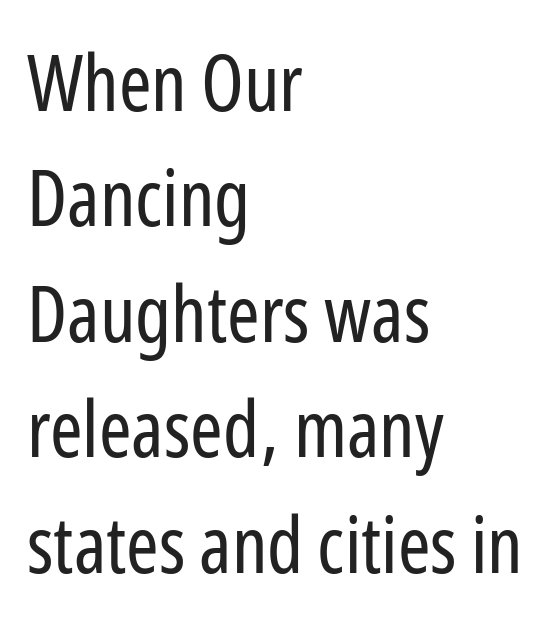
The image shows 78 px regular-weight, condensed sans-serif type, upright; set left-aligned, normal line spacing (1.48x), normal letter spacing, not underlined; low stroke contrast and a medium x-height.
